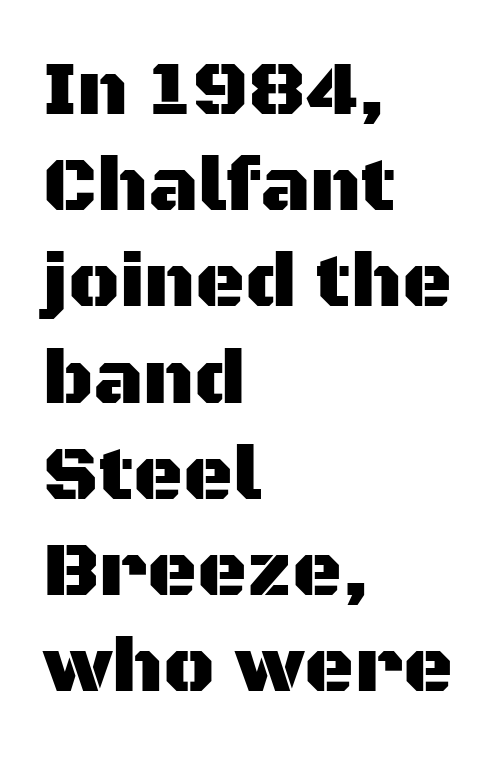
{"serif": "no", "italic": "no", "width": "normal", "stroke_contrast": "medium", "x_height": "large", "monospaced": "no", "underline": "no", "align": "left", "line_spacing": "normal", "line_spacing_ratio": 1.25, "letter_spacing": "normal", "letter_spacing_em": 0.0, "glyph_px": 77}
